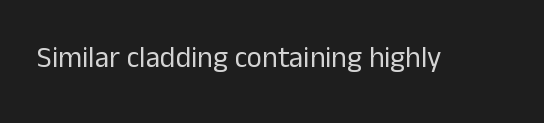
The image shows 29 px regular-weight sans-serif type, upright; set normal letter spacing, not underlined; low stroke contrast and a medium x-height.
